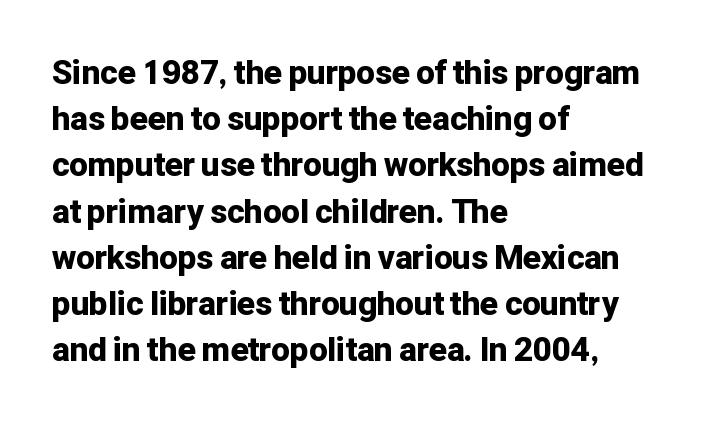
The typography opts for an upright posture over an oblique one. You can tell from the bare stems that sans-serif type was used. The glyphs are unaccompanied by any horizontal stroke below them. The rows are spaced the way most documents space them.
